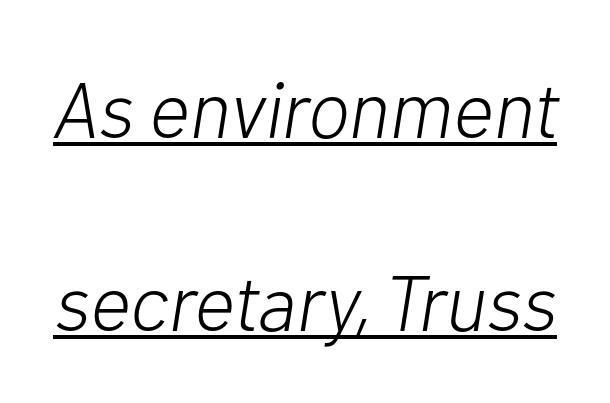
{"italic": "yes", "lean": "right", "slant_degrees": 10, "bold": "no", "weight": "light", "width": "normal", "stroke_contrast": "low", "x_height": "medium", "monospaced": "no", "underline": "yes", "line_spacing": "loose", "line_spacing_ratio": 2.44, "letter_spacing": "normal", "letter_spacing_em": 0.0, "glyph_px": 79}
